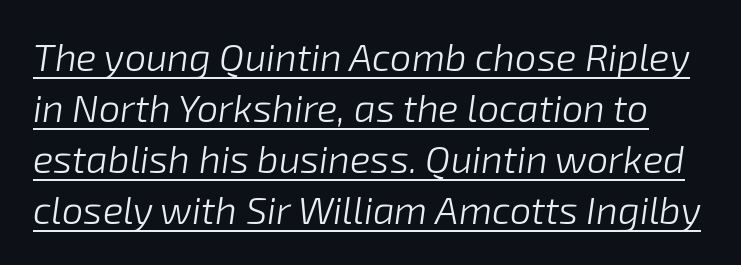
{"italic": "yes", "lean": "right", "slant_degrees": 8, "bold": "no", "weight": "light", "width": "normal", "stroke_contrast": "low", "x_height": "medium", "monospaced": "no", "underline": "yes", "line_spacing": "normal", "line_spacing_ratio": 1.34, "letter_spacing": "normal", "letter_spacing_em": 0.0, "glyph_px": 38}
